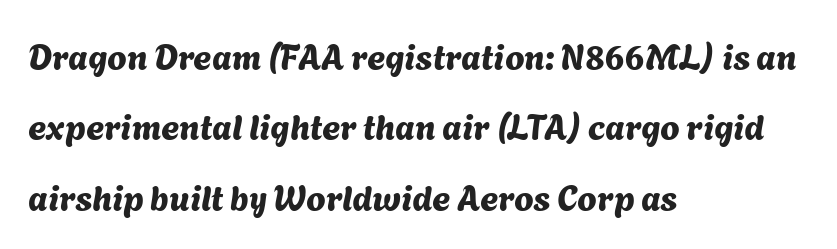
{"serif": "no", "width": "normal", "stroke_contrast": "medium", "x_height": "medium", "monospaced": "no", "underline": "no", "align": "left", "line_spacing": "loose", "line_spacing_ratio": 2.01, "letter_spacing": "normal", "letter_spacing_em": 0.0, "glyph_px": 35}
